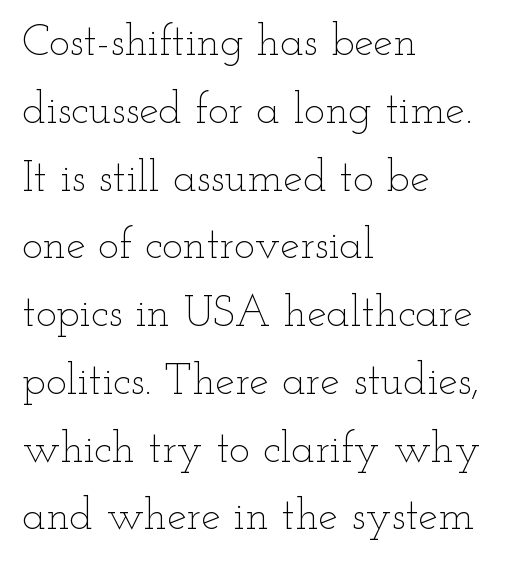
Q: Is the text bold? A: No.
Q: Is the text italic (slanted)? A: No, it is upright.
Q: Is the text underlined? A: No.
Q: How is the paragraph aligned? A: Left-aligned.
Q: Is the spacing between letters normal or unusually wide? A: Normal.
Q: Is the spacing between lines tight, normal or loose? A: Normal.
Q: Width (condensed, normal, or wide)? A: Wide.
Q: Stroke contrast? A: Low.
Q: x-height? A: Small.
Q: Monospaced? A: No.
